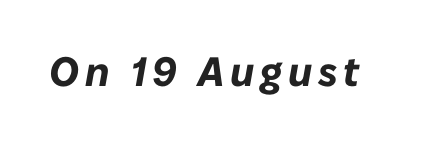
Proportional: the letters do not fall into vertical columns. Summary of weight: heavy, a full bold. Any mark beneath the type? The region is blank. Characters are canted at an angle relative to the baseline's perpendicular.
